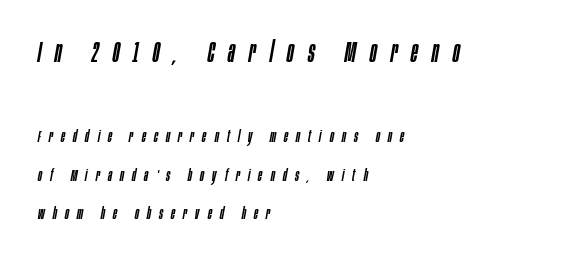
The image shows 29 px condensed type, italic (leaning right); set left-aligned, loose line spacing (2.29x), unusually wide letter spacing (+0.48 em), not underlined; the first (top) block is 1.71x larger; low stroke contrast and a large x-height.
